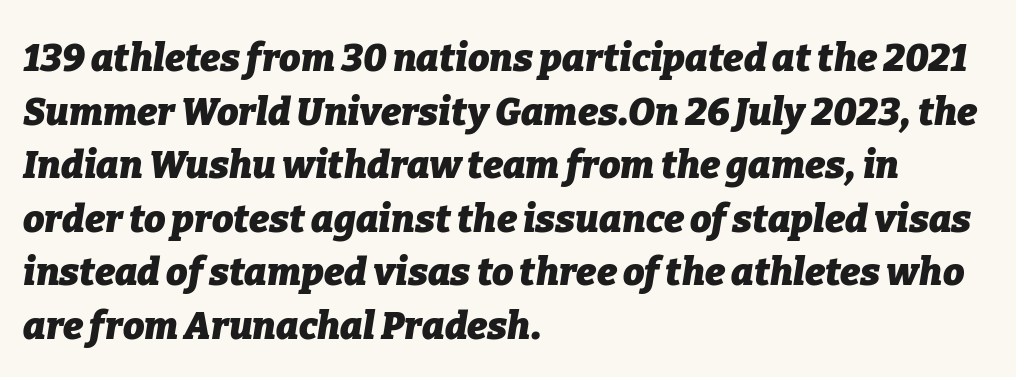
The image shows 38 px heavy type, italic (leaning right); set left-aligned, normal line spacing (1.41x), normal letter spacing, not underlined; low stroke contrast and a medium x-height.
